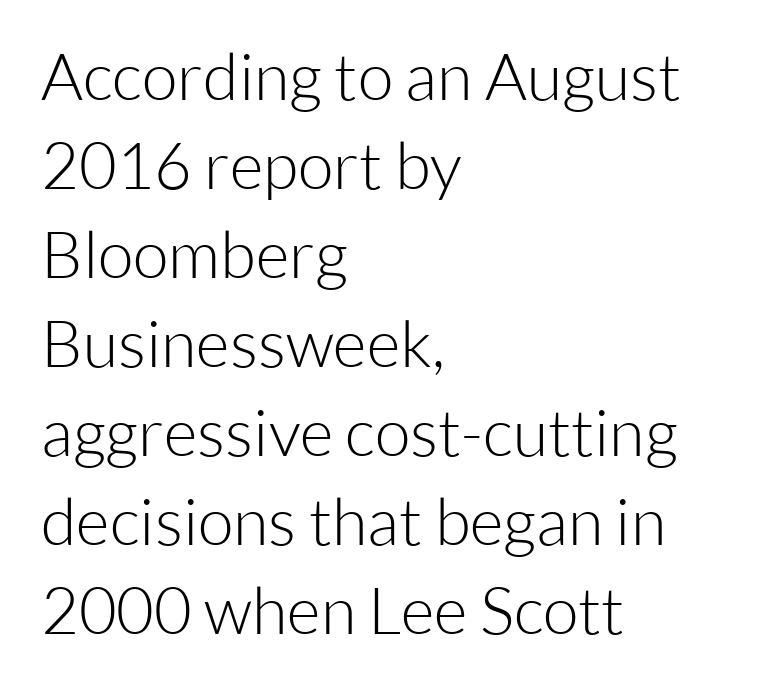
Q: Is the text bold? A: No.
Q: Is the text italic (slanted)? A: No, it is upright.
Q: Is the typeface a serif or a sans-serif typeface? A: Sans-serif.
Q: Is the text underlined? A: No.
Q: How is the paragraph aligned? A: Left-aligned.
Q: Is the spacing between letters normal or unusually wide? A: Normal.
Q: Is the spacing between lines tight, normal or loose? A: Normal.
Q: Width (condensed, normal, or wide)? A: Normal.
Q: Stroke contrast? A: Low.
Q: x-height? A: Medium.
Q: Monospaced? A: No.
